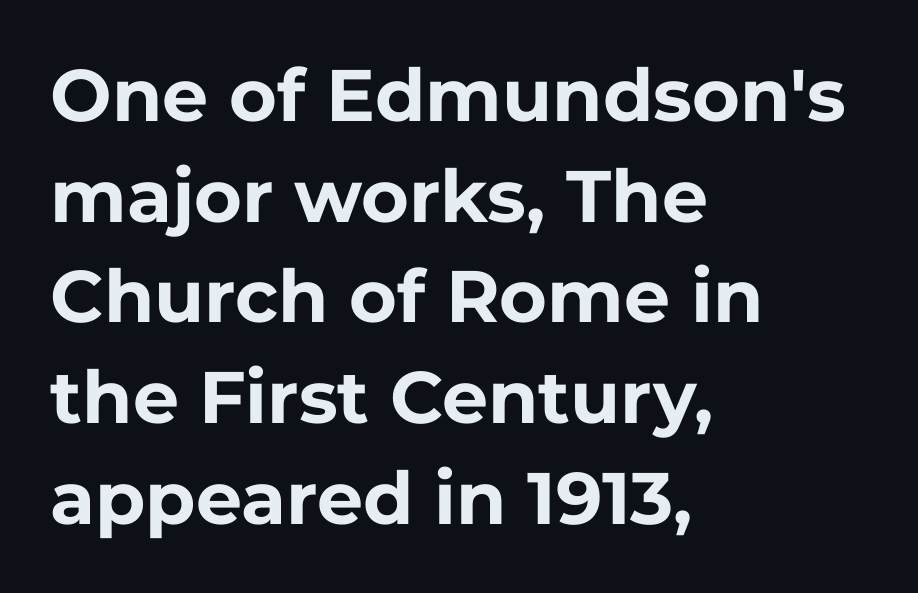
Q: Is the text bold? A: Yes.
Q: Is the text italic (slanted)? A: No, it is upright.
Q: Is the typeface a serif or a sans-serif typeface? A: Sans-serif.
Q: Is the text underlined? A: No.
Q: How is the paragraph aligned? A: Left-aligned.
Q: Is the spacing between letters normal or unusually wide? A: Normal.
Q: Is the spacing between lines tight, normal or loose? A: Normal.
Q: Width (condensed, normal, or wide)? A: Normal.
Q: Stroke contrast? A: Low.
Q: x-height? A: Medium.
Q: Monospaced? A: No.
